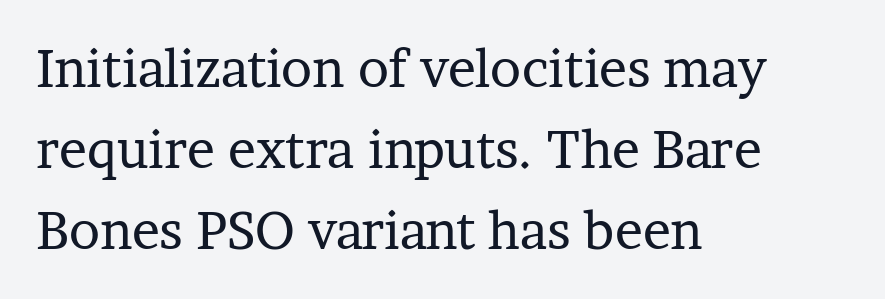
{"serif": "yes", "italic": "no", "bold": "no", "weight": "regular", "width": "normal", "stroke_contrast": "low", "x_height": "medium", "monospaced": "no", "underline": "no", "align": "left", "line_spacing": "normal", "line_spacing_ratio": 1.56, "letter_spacing": "normal", "letter_spacing_em": 0.0, "glyph_px": 52}
